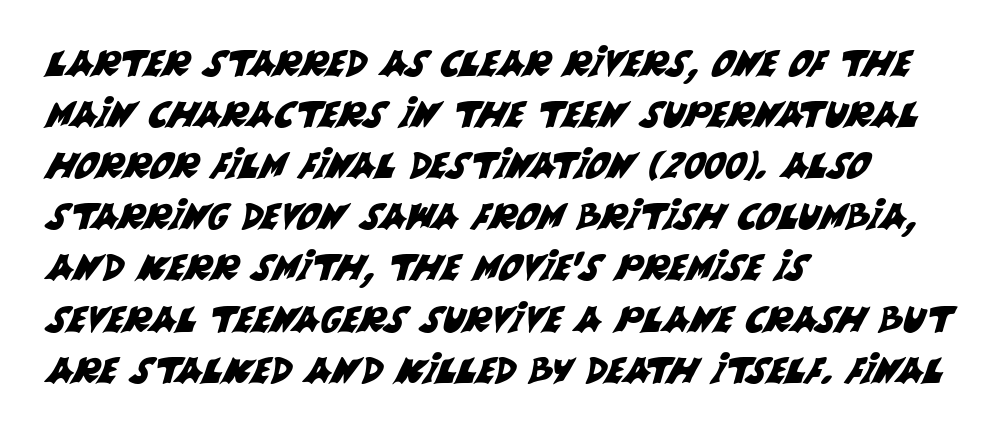
The image shows 36 px sans-serif type; set left-aligned, normal line spacing (1.42x), normal letter spacing, not underlined; medium stroke contrast and a large x-height.
